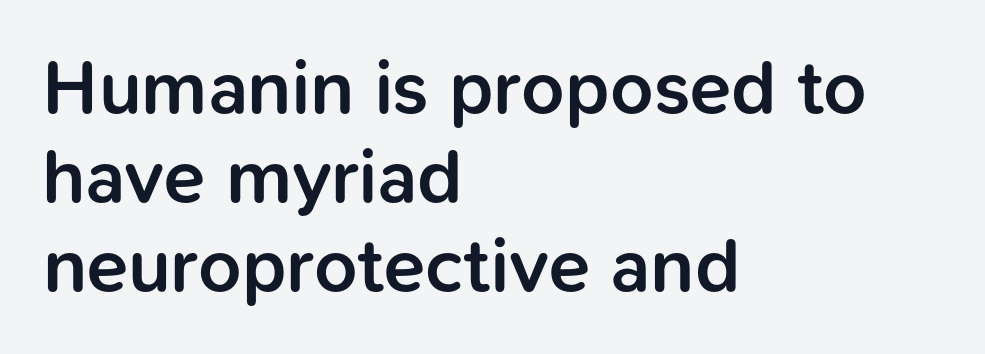
Q: Is the text bold? A: Semi-bold.
Q: Is the text italic (slanted)? A: No, it is upright.
Q: Is the typeface a serif or a sans-serif typeface? A: Sans-serif.
Q: Is the text underlined? A: No.
Q: How is the paragraph aligned? A: Left-aligned.
Q: Is the spacing between letters normal or unusually wide? A: Normal.
Q: Width (condensed, normal, or wide)? A: Normal.
Q: Stroke contrast? A: Low.
Q: x-height? A: Medium.
Q: Monospaced? A: No.
